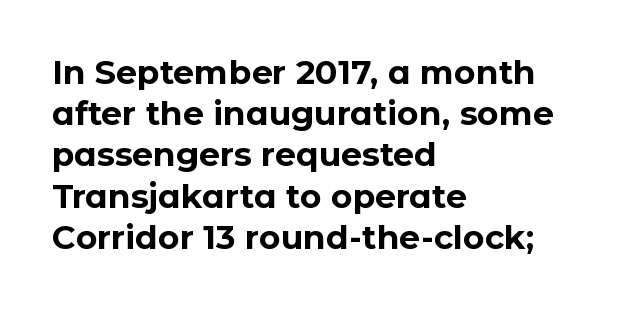
If you measured baseline to baseline, you'd find a middling distance. Each glyph is drawn with heavy, bold strokes. Varying glyph widths throughout — classic text-font behaviour. Leftover space on each line is placed entirely after the last word. Designer's note — italics off, roman on. Rule under the text: the space is simply empty.
